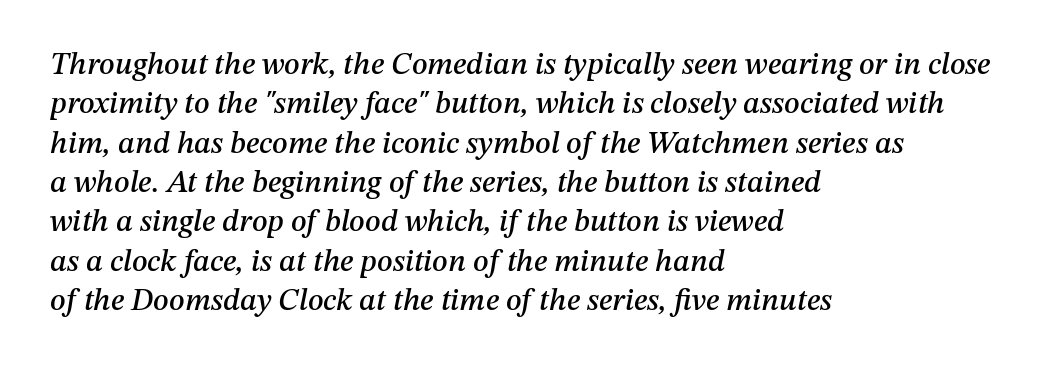
{"italic": "yes", "lean": "right", "slant_degrees": 12, "width": "normal", "stroke_contrast": "medium", "x_height": "medium", "monospaced": "no", "underline": "no", "align": "left", "line_spacing": "normal", "line_spacing_ratio": 1.27, "letter_spacing": "normal", "letter_spacing_em": 0.0, "glyph_px": 31}
